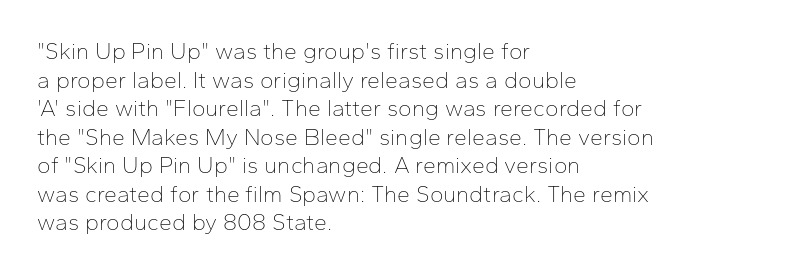
{"italic": "no", "bold": "no", "underline": "no", "align": "left", "line_spacing_ratio": 1.24, "letter_spacing": "normal", "letter_spacing_em": 0.0, "glyph_px": 23}
